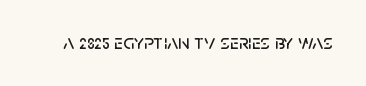
The image shows 21 px text type, upright; set normal letter spacing, not underlined.
